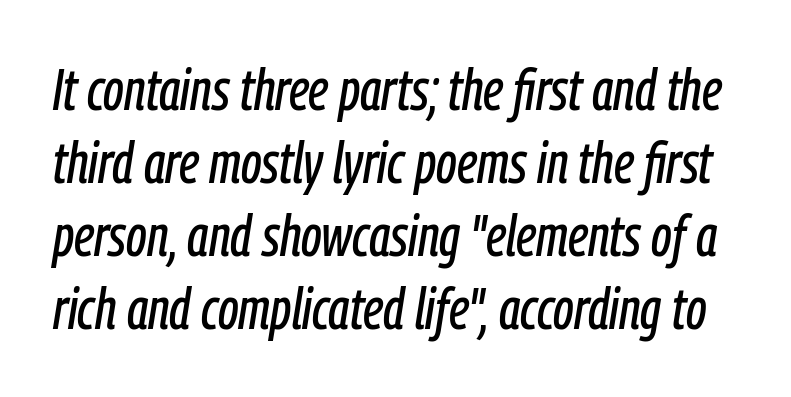
The face used here is rendered with its standard letterfit. Here the designer chose a conventional face with non-uniform glyph widths. The lines sit at an ordinary, default distance from one another. Words float on clear page, feet unadorned.
